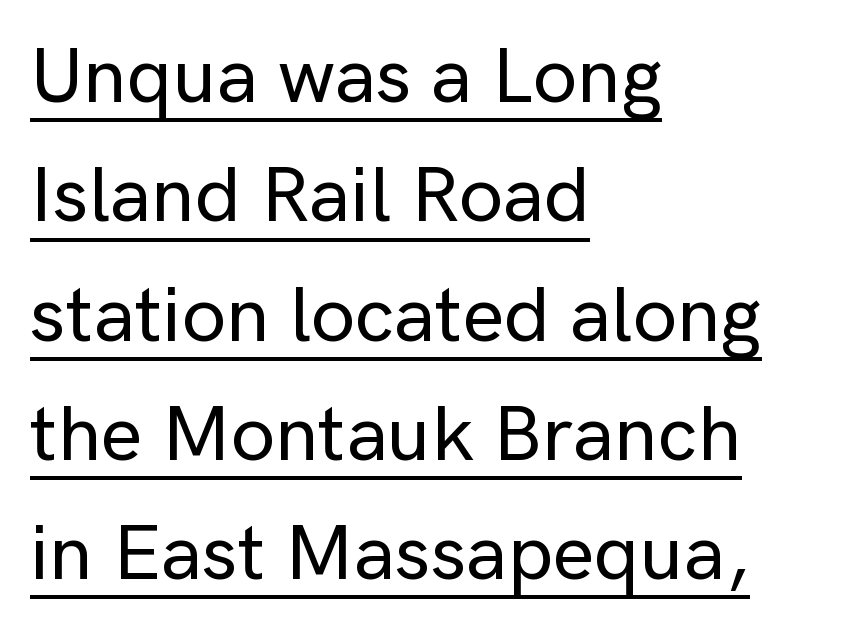
The image shows 79 px sans-serif type, upright; set left-aligned, normal line spacing (1.51x), normal letter spacing, underlined; low stroke contrast and a medium x-height.
